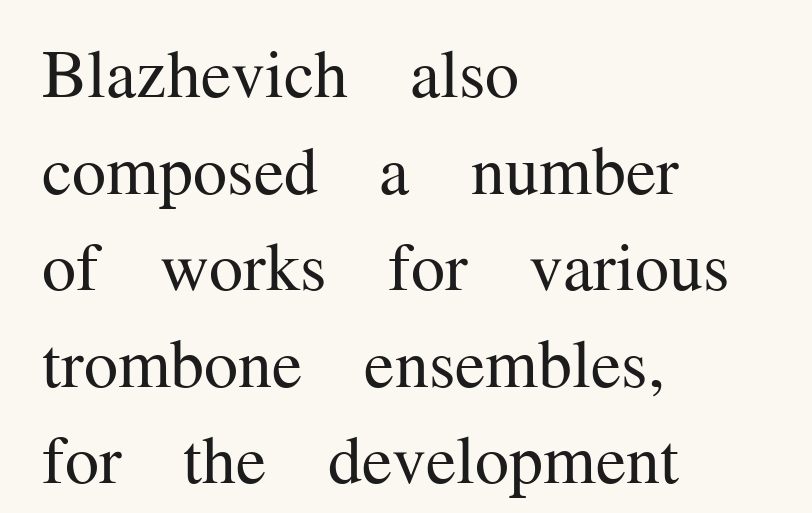
{"serif": "yes", "italic": "no", "bold": "no", "weight": "regular", "width": "normal", "stroke_contrast": "medium", "x_height": "medium", "monospaced": "no", "underline": "no", "align": "left", "line_spacing": "normal", "line_spacing_ratio": 1.42, "letter_spacing": "normal", "letter_spacing_em": 0.0, "glyph_px": 68}
